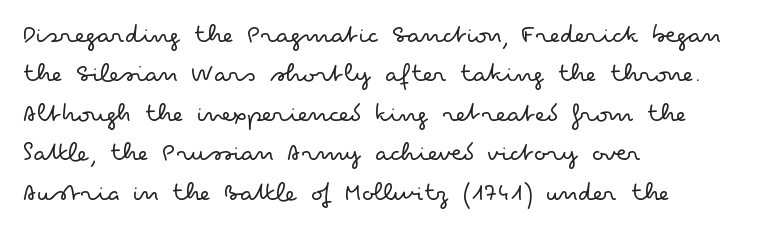
Q: Is the text bold? A: No.
Q: Is the text italic (slanted)? A: No, it is upright.
Q: Is the typeface a serif or a sans-serif typeface? A: Sans-serif.
Q: Is the text underlined? A: No.
Q: How is the paragraph aligned? A: Left-aligned.
Q: Is the spacing between letters normal or unusually wide? A: Normal.
Q: Is the spacing between lines tight, normal or loose? A: Normal.
Q: Width (condensed, normal, or wide)? A: Wide.
Q: Stroke contrast? A: Low.
Q: x-height? A: Small.
Q: Monospaced? A: No.
